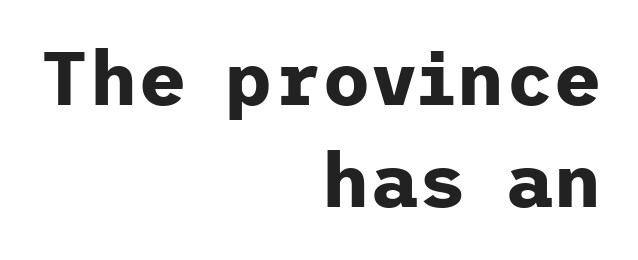
Q: Is the text bold? A: Yes.
Q: Is the text italic (slanted)? A: No, it is upright.
Q: Is the typeface a serif or a sans-serif typeface? A: Sans-serif.
Q: Is the text underlined? A: No.
Q: How is the paragraph aligned? A: Right-aligned.
Q: Is the spacing between letters normal or unusually wide? A: Normal.
Q: Is the spacing between lines tight, normal or loose? A: Normal.
Q: Width (condensed, normal, or wide)? A: Normal.
Q: Stroke contrast? A: Low.
Q: x-height? A: Medium.
